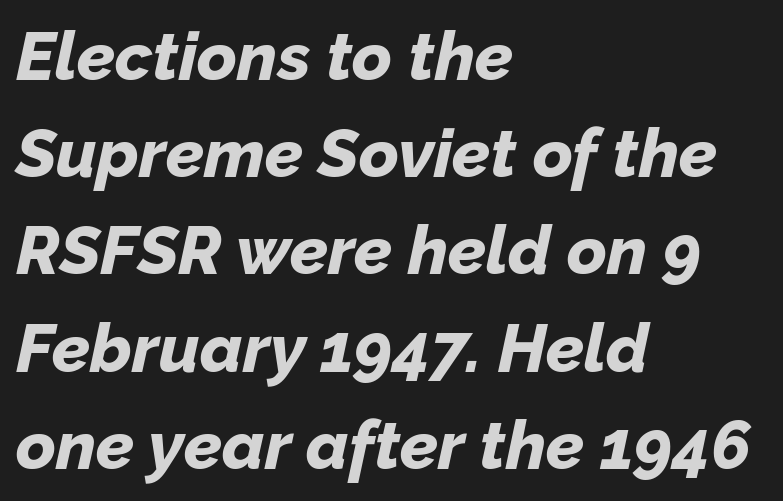
One glance says typical: line gaps are just what's usual. Compared with ordinary roman type, these characters are visibly tilted. The glyphs are unaccompanied by any horizontal stroke below them. A typesetter would call this proportional, since set widths differ per character.
